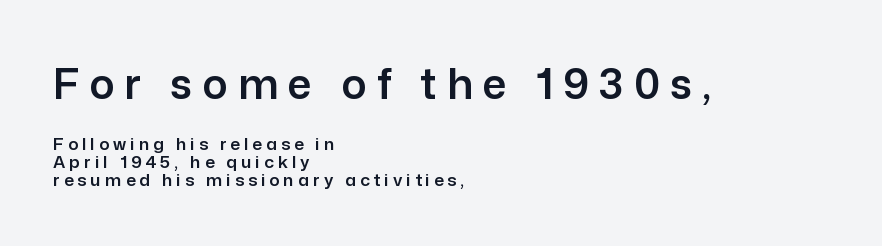
Q: Is the text italic (slanted)? A: No, it is upright.
Q: Is the typeface a serif or a sans-serif typeface? A: Sans-serif.
Q: Is the text underlined? A: No.
Q: How is the paragraph aligned? A: Left-aligned.
Q: Is the spacing between letters normal or unusually wide? A: Unusually wide.
Q: Is the spacing between lines tight, normal or loose? A: Tight.
Q: Which block of text is set in a larger size, the first (top) or the second (bottom)? A: The first (top) one.
Q: Width (condensed, normal, or wide)? A: Normal.
Q: Stroke contrast? A: Low.
Q: x-height? A: Medium.
Q: Monospaced? A: No.
